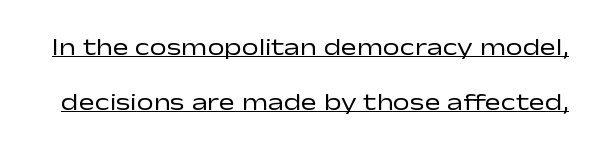
Q: Is the text bold? A: No.
Q: Is the text italic (slanted)? A: No, it is upright.
Q: Is the text underlined? A: Yes.
Q: Is the spacing between letters normal or unusually wide? A: Normal.
Q: Is the spacing between lines tight, normal or loose? A: Loose.
